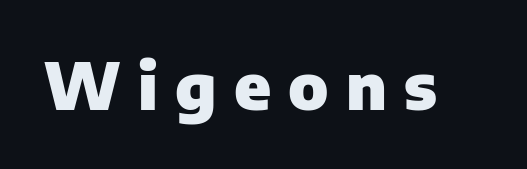
{"serif": "no", "italic": "no", "bold": "yes", "weight": "heavy", "width": "normal", "stroke_contrast": "low", "x_height": "medium", "monospaced": "no", "underline": "no", "letter_spacing": "wide", "letter_spacing_em": 0.27, "glyph_px": 64}
